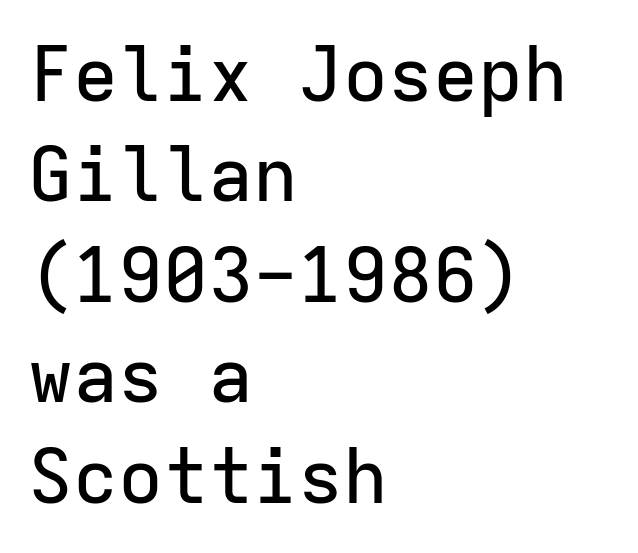
The image shows 75 px sans-serif type, upright, monospaced; set left-aligned, normal line spacing (1.34x), normal letter spacing, not underlined; low stroke contrast and a medium x-height.
